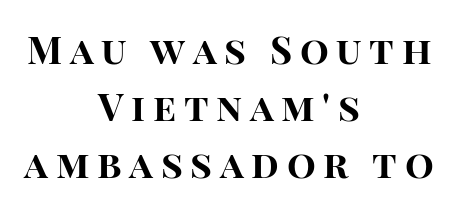
The image shows 38 px bold sans-serif type, upright; set centered, normal line spacing (1.5x), unusually wide letter spacing (+0.2 em), not underlined; high stroke contrast and a large x-height.
